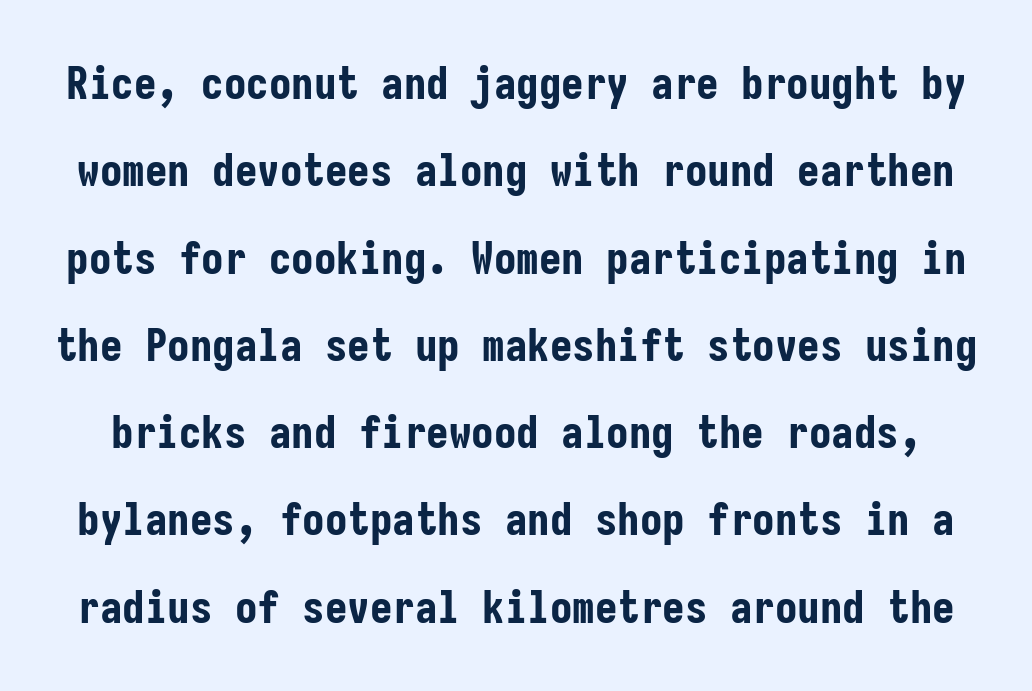
Every character here occupies the same horizontal width, giving the sample a typewriter-like rhythm. The gap between lines stays unmarked. Quick note: interline space is abundant. Stroke terminals: plain, sans-serif. This is heavy type, rendered in bold. Honestly, the letter spacing is just normal — you wouldn't notice it.
